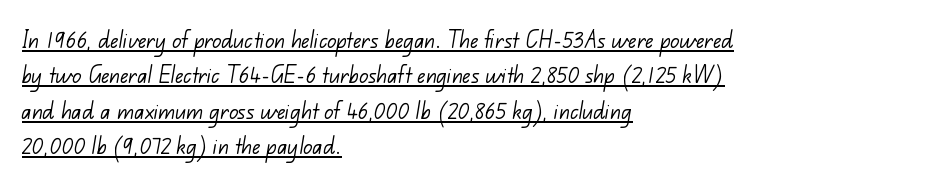
The image shows 27 px text type; set left-aligned, normal line spacing (1.31x), normal letter spacing, underlined.
